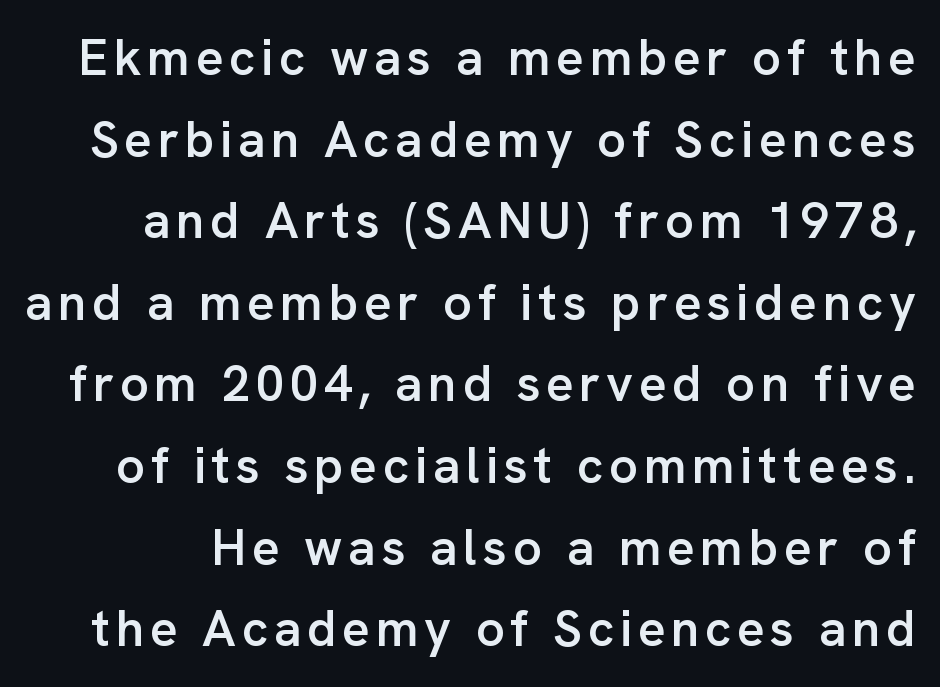
Q: Is the text bold? A: Semi-bold.
Q: Is the text italic (slanted)? A: No, it is upright.
Q: Is the typeface a serif or a sans-serif typeface? A: Sans-serif.
Q: Is the text underlined? A: No.
Q: Is the spacing between lines tight, normal or loose? A: Normal.
Q: Width (condensed, normal, or wide)? A: Normal.
Q: Stroke contrast? A: Low.
Q: x-height? A: Medium.
Q: Monospaced? A: No.
